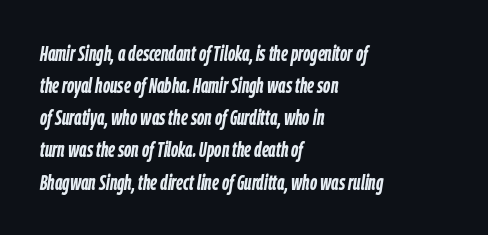
The image shows 21 px bold type, italic (leaning right); set left-aligned, normal line spacing (1.53x), normal letter spacing, not underlined.
